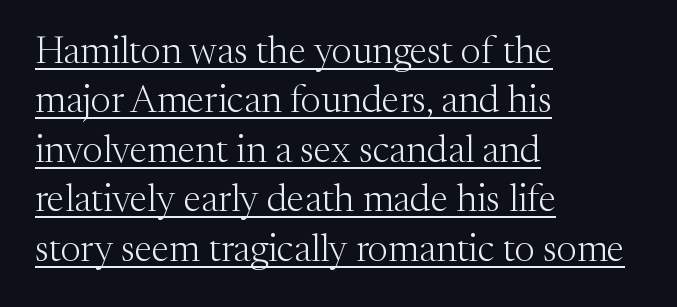
The image shows 38 px light serif type, upright; set left-aligned, normal line spacing (1.3x), normal letter spacing, underlined; medium stroke contrast and a medium x-height.
